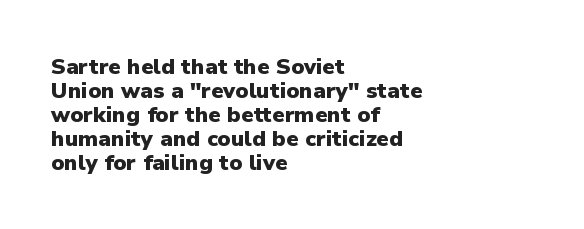
Q: Is the text bold? A: Yes.
Q: Is the text italic (slanted)? A: No, it is upright.
Q: Is the text underlined? A: No.
Q: How is the paragraph aligned? A: Left-aligned.
Q: Is the spacing between letters normal or unusually wide? A: Normal.
Q: Is the spacing between lines tight, normal or loose? A: Tight.
